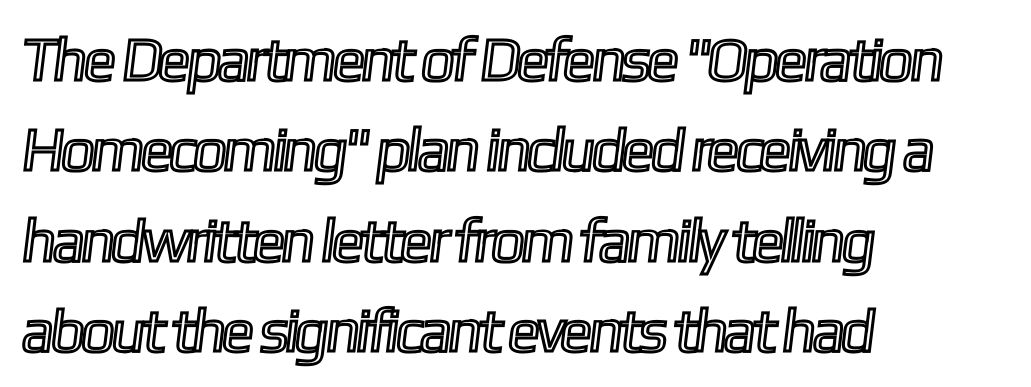
{"width": "condensed", "x_height": "medium", "monospaced": "no", "underline": "no", "align": "left", "line_spacing": "normal", "line_spacing_ratio": 1.48, "letter_spacing": "normal", "letter_spacing_em": 0.0, "glyph_px": 61}
